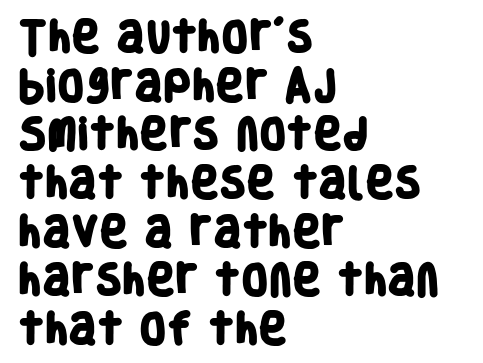
Observe the ordinary spacing: letters are neighbours, not strangers. The text block is weighted toward the left margin, trailing off unevenly rightward. Observe the absence of serifs on each vertical stroke in this sample. The lines sit at an ordinary, default distance from one another.
